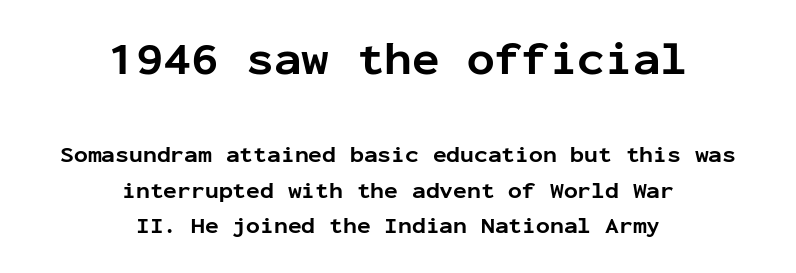
Does extra space separate the letters? No, they use regular spacing. The paragraph shown floats in the horizontal middle. Look at the glyph heights: the upper group is clearly the bigger setting. When letters stand straight like this, we call the style roman or upright. Fixed-width glyphs throughout — classic coding-font behaviour. Is the type bold? Yes — the strokes are clearly thick and heavy.
